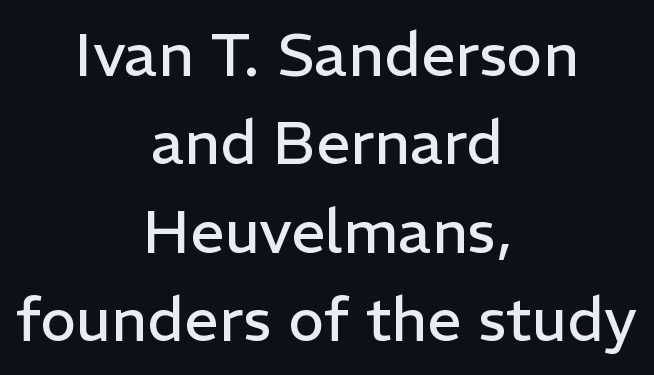
{"serif": "no", "italic": "no", "bold": "no", "weight": "regular", "width": "normal", "stroke_contrast": "low", "x_height": "medium", "monospaced": "no", "underline": "no", "align": "center", "line_spacing": "normal", "line_spacing_ratio": 1.45, "letter_spacing": "normal", "letter_spacing_em": 0.0, "glyph_px": 61}
